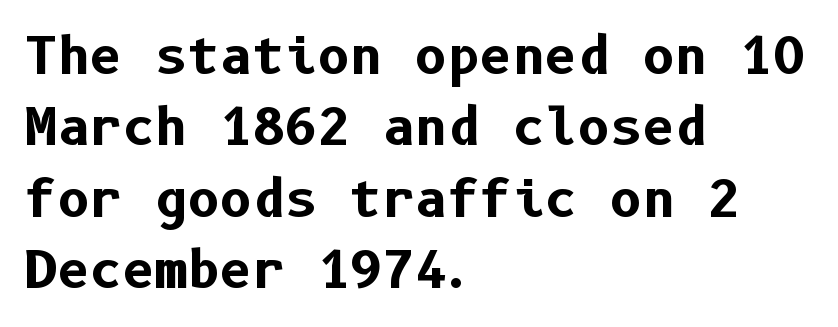
{"serif": "no", "italic": "no", "bold": "yes", "weight": "bold", "width": "normal", "stroke_contrast": "low", "x_height": "medium", "underline": "no", "align": "left", "line_spacing": "normal", "line_spacing_ratio": 1.43, "letter_spacing": "normal", "letter_spacing_em": 0.0, "glyph_px": 50}
